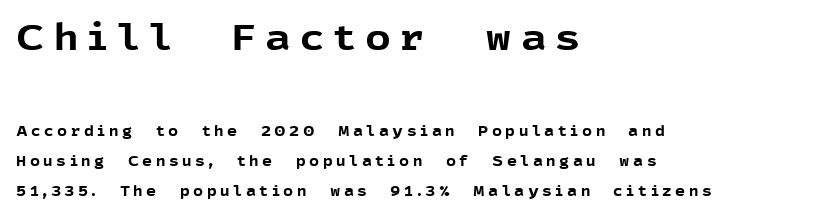
Grotesque or geometric, the face here clearly has no serifs. Whoever set this made the first block the dominant, larger element. Every row of glyphs begins at an identical x-position on the left. The font is running at its bold setting.
